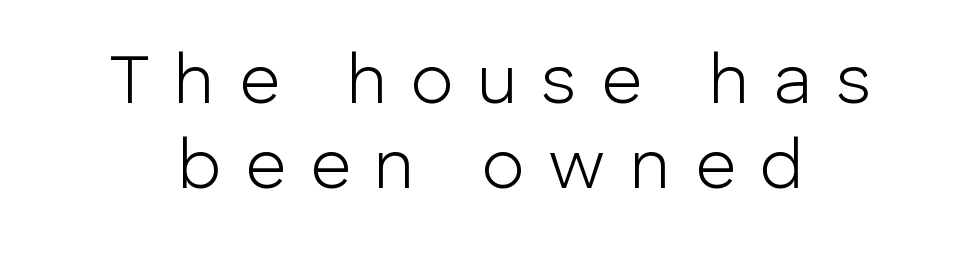
{"serif": "no", "italic": "no", "bold": "no", "weight": "light", "width": "normal", "stroke_contrast": "low", "x_height": "medium", "monospaced": "no", "underline": "no", "line_spacing_ratio": 1.22, "letter_spacing": "wide", "letter_spacing_em": 0.35, "glyph_px": 70}
